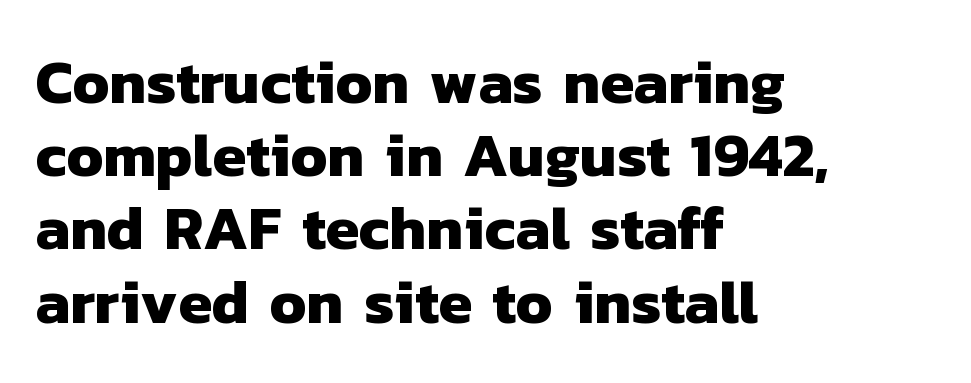
Each glyph is drawn with heavy, bold strokes. These lines keep a tight, regular rhythm from letter to letter. A classic flush-left, rag-right setting is used for this passage. Plain, unruled lines of type. Here the designer chose a conventional face with non-uniform glyph widths.
